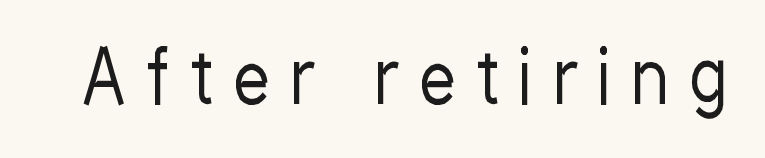
The image shows 71 px regular-weight, condensed sans-serif type, upright; set unusually wide letter spacing (+0.3 em), not underlined; low stroke contrast and a medium x-height.
